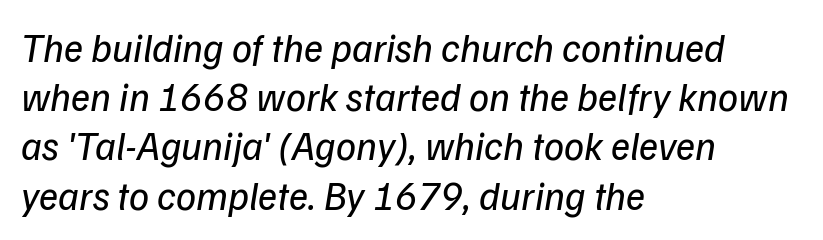
{"serif": "no", "bold": "no", "weight": "regular", "width": "normal", "stroke_contrast": "low", "x_height": "medium", "monospaced": "no", "underline": "no", "align": "left", "line_spacing_ratio": 1.23, "letter_spacing": "normal", "letter_spacing_em": 0.0, "glyph_px": 40}
